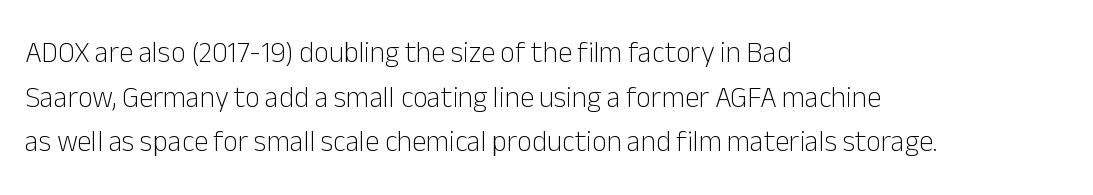
The image shows 29 px light sans-serif type, upright; set left-aligned, normal line spacing (1.54x), normal letter spacing, not underlined; low stroke contrast and a medium x-height.
